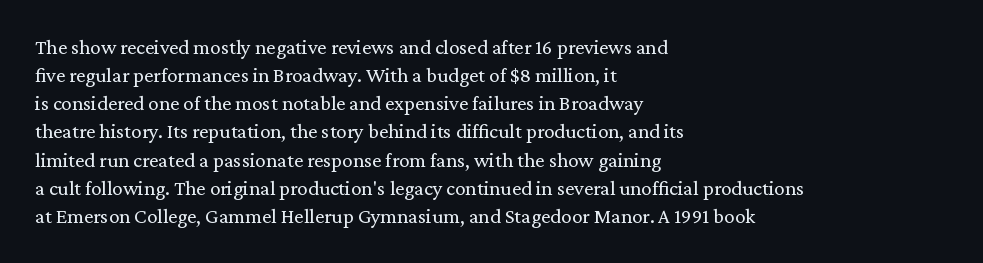
Q: Is the text bold? A: No.
Q: Is the text italic (slanted)? A: No, it is upright.
Q: Is the text underlined? A: No.
Q: How is the paragraph aligned? A: Left-aligned.
Q: Is the spacing between letters normal or unusually wide? A: Normal.
Q: Is the spacing between lines tight, normal or loose? A: Normal.
